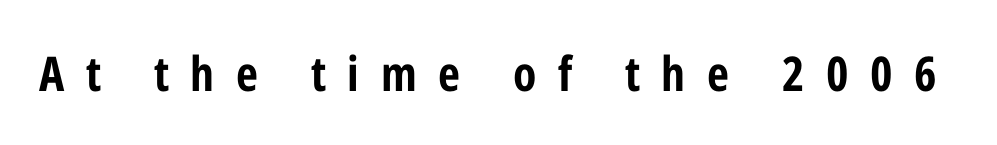
Q: Is the text bold? A: Yes.
Q: Is the text italic (slanted)? A: No, it is upright.
Q: Is the typeface a serif or a sans-serif typeface? A: Sans-serif.
Q: Is the text underlined? A: No.
Q: Is the spacing between letters normal or unusually wide? A: Unusually wide.
Q: Width (condensed, normal, or wide)? A: Condensed.
Q: Stroke contrast? A: Low.
Q: x-height? A: Medium.
Q: Monospaced? A: No.
